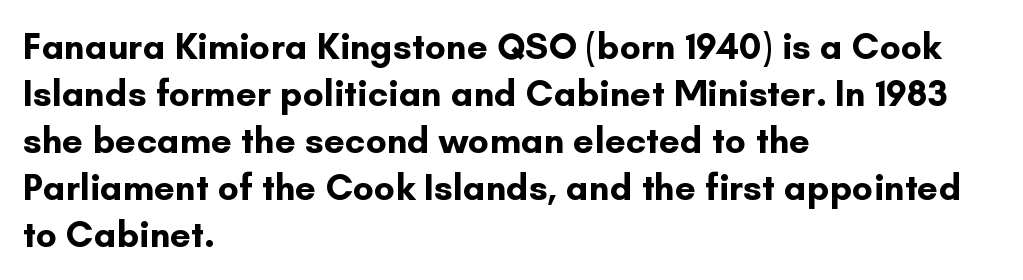
Q: Is the text bold? A: Yes.
Q: Is the text italic (slanted)? A: No, it is upright.
Q: Is the typeface a serif or a sans-serif typeface? A: Sans-serif.
Q: Is the text underlined? A: No.
Q: How is the paragraph aligned? A: Left-aligned.
Q: Is the spacing between letters normal or unusually wide? A: Normal.
Q: Is the spacing between lines tight, normal or loose? A: Normal.
Q: Width (condensed, normal, or wide)? A: Normal.
Q: Stroke contrast? A: Low.
Q: x-height? A: Small.
Q: Monospaced? A: No.
